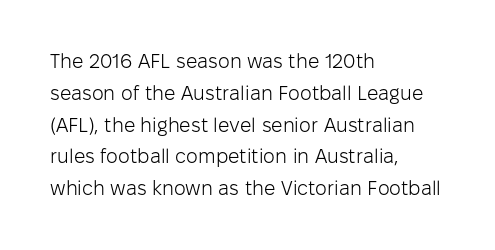
This is not heavy type; no bold has been used. Tracking here is standard; glyphs follow each other at the usual distance. Horizontal bands of white between lines are of average thickness. Underlining? Definitely not there. A student would call this left alignment; a typographer would say flush left, rag right.
